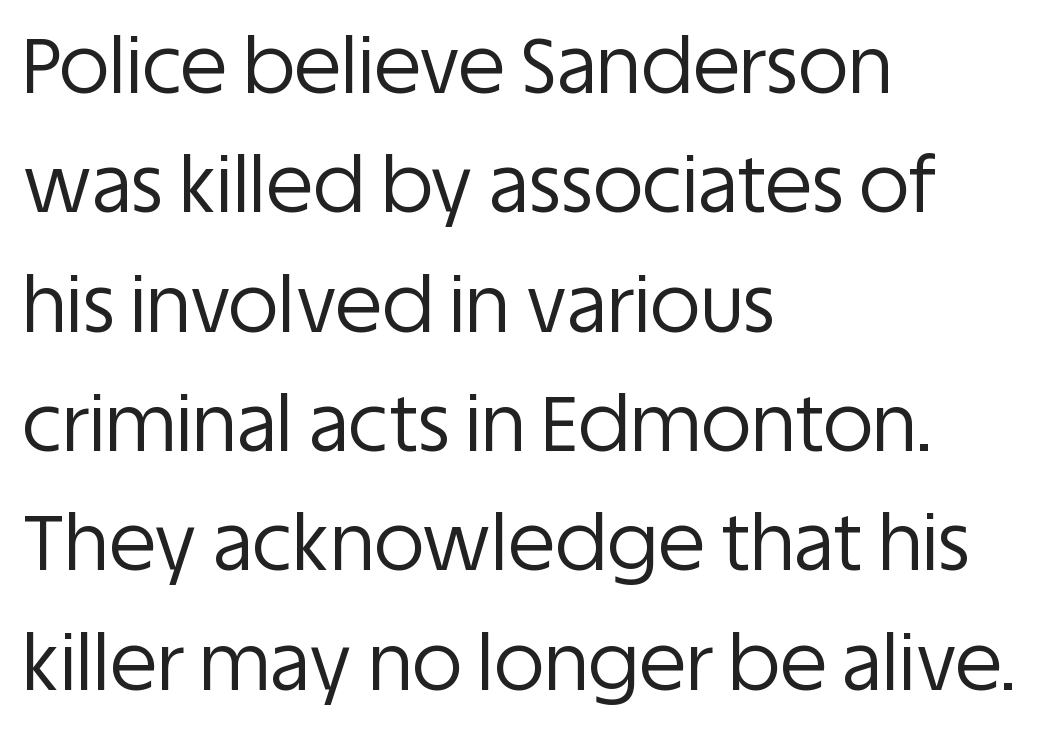
{"serif": "no", "italic": "no", "bold": "no", "weight": "regular", "width": "normal", "stroke_contrast": "low", "x_height": "large", "monospaced": "no", "underline": "no", "align": "left", "line_spacing": "normal", "line_spacing_ratio": 1.55, "letter_spacing": "normal", "letter_spacing_em": 0.0, "glyph_px": 77}
